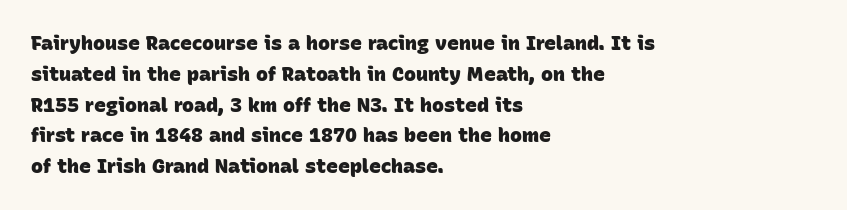
The image shows 20 px bold type; set left-aligned, normal line spacing (1.54x), normal letter spacing, not underlined.
